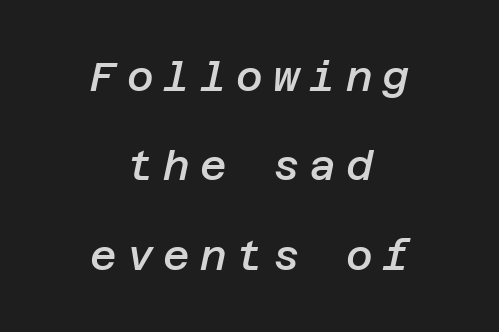
What stands out about the letter spacing? Its width — letters are far apart. The face used here is a semibold: visibly heavier than regular, lighter than bold. A great deal of white space separates one row of letters from the next. The paragraph shown floats in the horizontal middle. Italic: yes, the glyphs are oblique. Just letters on the line, the space beneath them empty.
